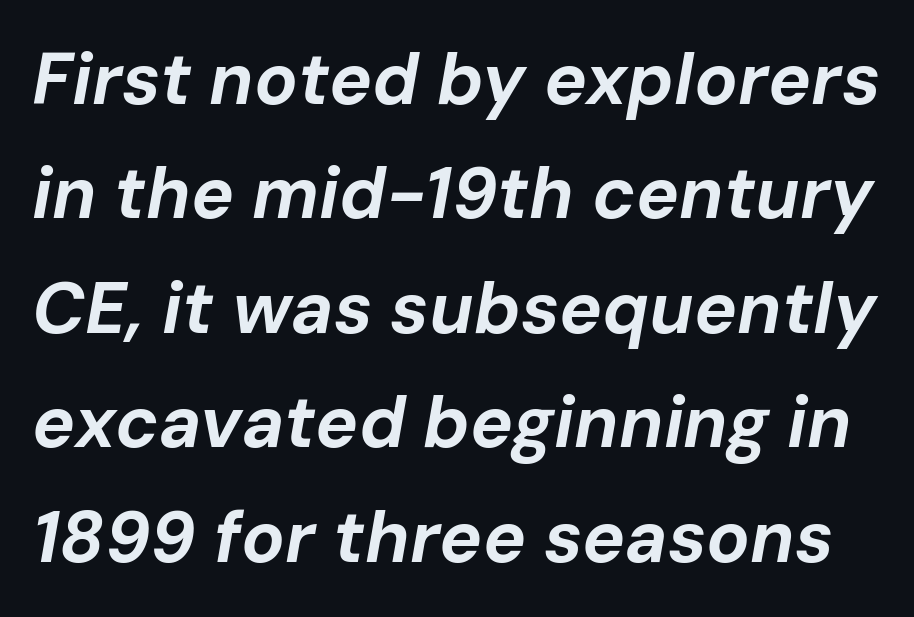
The image shows 72 px bold type, italic (leaning right); set normal line spacing (1.59x), normal letter spacing, not underlined; low stroke contrast and a medium x-height.
